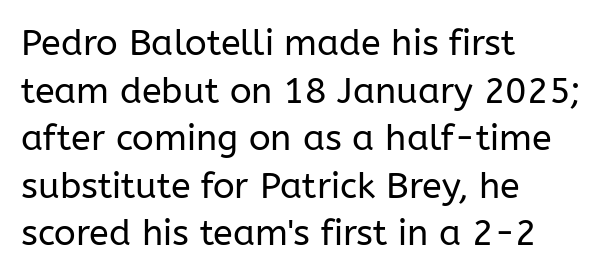
{"serif": "no", "italic": "no", "bold": "no", "weight": "regular", "width": "normal", "stroke_contrast": "low", "x_height": "medium", "monospaced": "no", "underline": "no", "align": "left", "line_spacing": "normal", "line_spacing_ratio": 1.32, "letter_spacing": "normal", "letter_spacing_em": 0.0, "glyph_px": 36}
